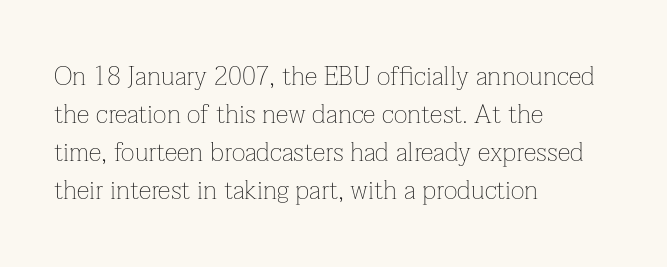
{"italic": "no", "bold": "no", "underline": "no", "align": "left", "line_spacing": "normal", "line_spacing_ratio": 1.46, "letter_spacing": "normal", "letter_spacing_em": 0.0, "glyph_px": 26}
